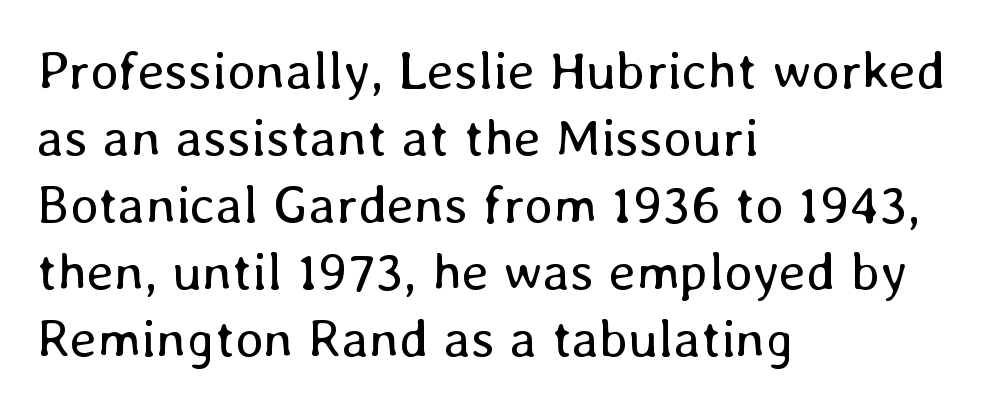
Q: Is the text bold? A: No.
Q: Is the text italic (slanted)? A: No, it is upright.
Q: Is the text underlined? A: No.
Q: How is the paragraph aligned? A: Left-aligned.
Q: Is the spacing between letters normal or unusually wide? A: Normal.
Q: Width (condensed, normal, or wide)? A: Normal.
Q: Stroke contrast? A: Low.
Q: x-height? A: Medium.
Q: Monospaced? A: No.
